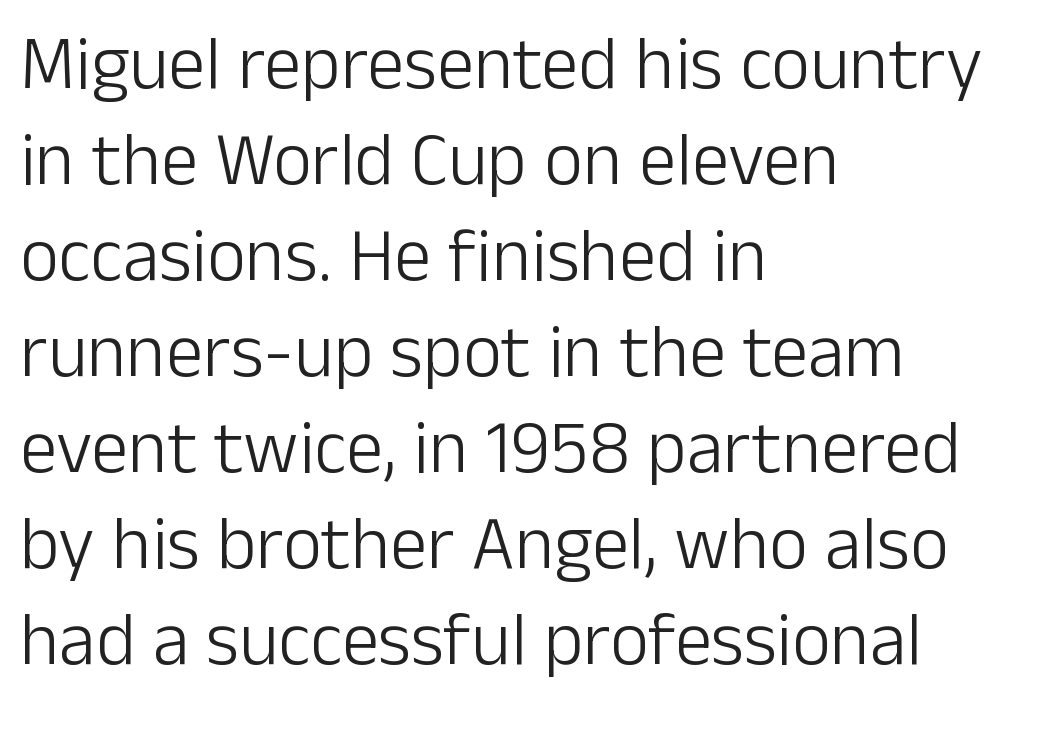
The image shows 75 px light sans-serif type, upright; set left-aligned, normal line spacing (1.28x), normal letter spacing, not underlined; low stroke contrast and a medium x-height.
